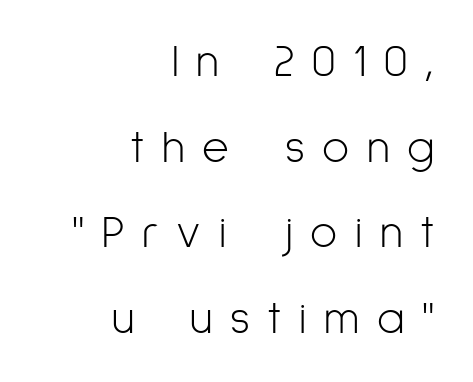
The image shows 46 px light, condensed sans-serif type, upright; set right-aligned, line spacing 1.86x, unusually wide letter spacing (+0.38 em), not underlined; low stroke contrast and a medium x-height.
